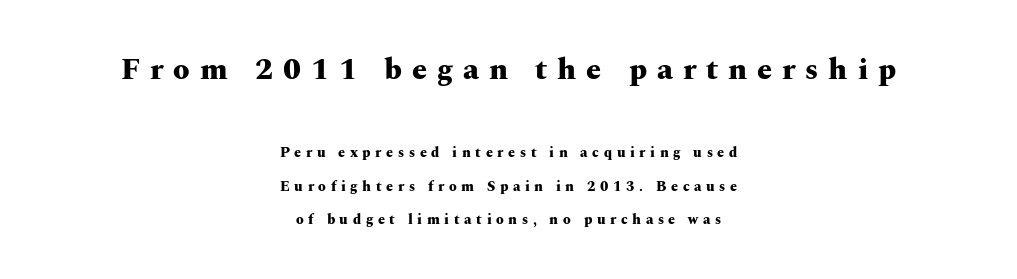
Q: Is the text bold? A: Yes.
Q: Is the text italic (slanted)? A: No, it is upright.
Q: Is the typeface a serif or a sans-serif typeface? A: Serif.
Q: Is the text underlined? A: No.
Q: How is the paragraph aligned? A: Centered.
Q: Is the spacing between letters normal or unusually wide? A: Unusually wide.
Q: Is the spacing between lines tight, normal or loose? A: Loose.
Q: Which block of text is set in a larger size, the first (top) or the second (bottom)? A: The first (top) one.
Q: Width (condensed, normal, or wide)? A: Wide.
Q: Stroke contrast? A: Medium.
Q: x-height? A: Medium.
Q: Monospaced? A: No.
